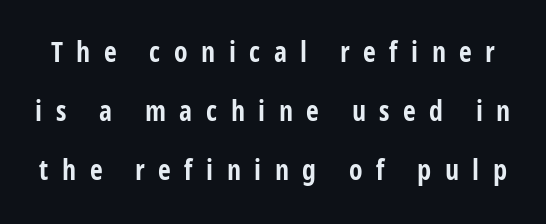
Q: Is the text bold? A: Yes.
Q: Is the text italic (slanted)? A: No, it is upright.
Q: Is the typeface a serif or a sans-serif typeface? A: Sans-serif.
Q: Is the text underlined? A: No.
Q: Is the spacing between letters normal or unusually wide? A: Unusually wide.
Q: Is the spacing between lines tight, normal or loose? A: Loose.
Q: Width (condensed, normal, or wide)? A: Condensed.
Q: Stroke contrast? A: Low.
Q: x-height? A: Medium.
Q: Monospaced? A: No.
